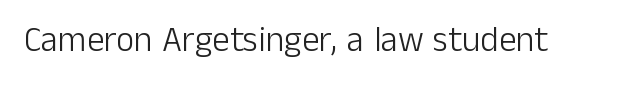
Q: Is the text bold? A: No.
Q: Is the text italic (slanted)? A: No, it is upright.
Q: Is the typeface a serif or a sans-serif typeface? A: Sans-serif.
Q: Is the text underlined? A: No.
Q: Is the spacing between letters normal or unusually wide? A: Normal.
Q: Width (condensed, normal, or wide)? A: Normal.
Q: Stroke contrast? A: Low.
Q: x-height? A: Medium.
Q: Monospaced? A: No.
